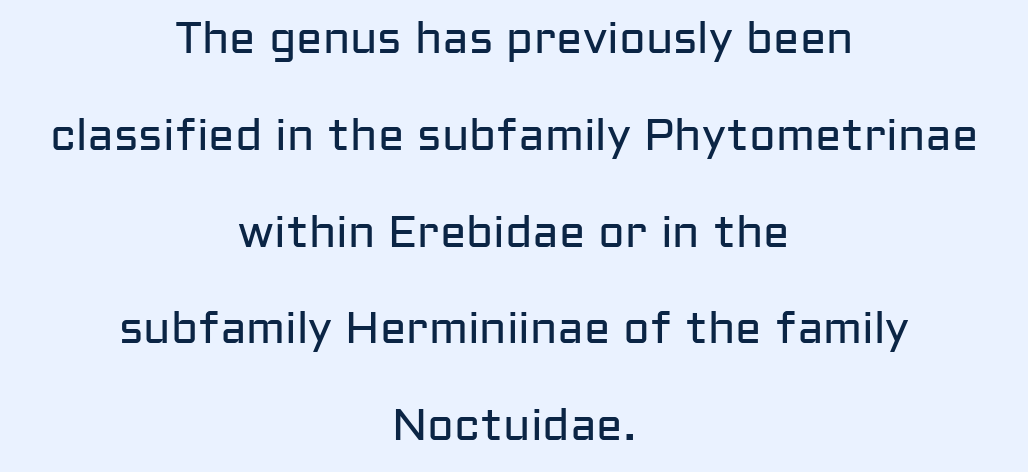
{"serif": "no", "italic": "no", "bold": "no", "weight": "regular", "width": "normal", "stroke_contrast": "low", "x_height": "medium", "monospaced": "no", "underline": "no", "align": "center", "line_spacing": "loose", "line_spacing_ratio": 2.2, "letter_spacing": "normal", "letter_spacing_em": 0.0, "glyph_px": 44}
